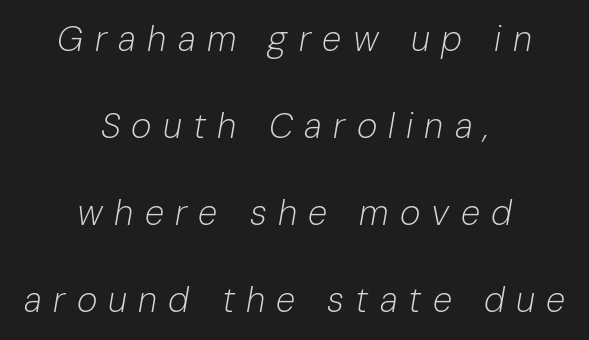
The strokes are not fattened; the text isn't bold. Has an underline been added? It has not. The face used here is proportionally spaced, like ordinary book or web type. Look at the tracking — it's clearly loosened, letters drifting apart. Each new line begins a long way beneath the previous one. Where is the straight margin? There isn't one; the lines are centered.
